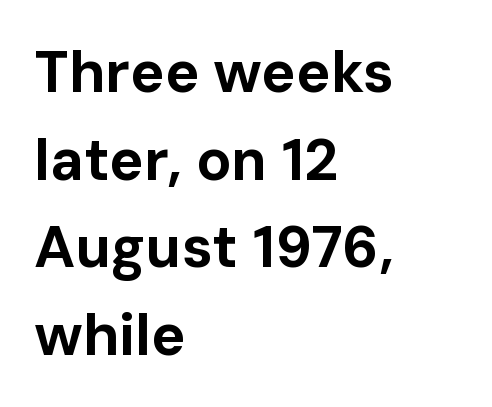
{"serif": "no", "italic": "no", "bold": "yes", "weight": "bold", "width": "normal", "stroke_contrast": "low", "x_height": "medium", "monospaced": "no", "underline": "no", "align": "left", "line_spacing": "normal", "line_spacing_ratio": 1.51, "letter_spacing": "normal", "letter_spacing_em": 0.0, "glyph_px": 58}
